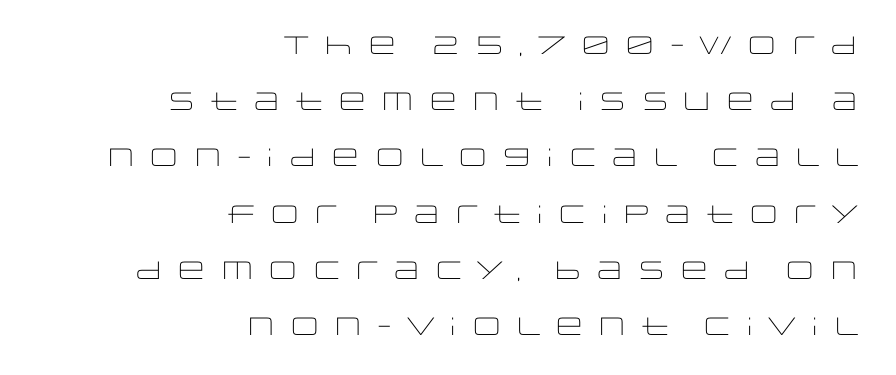
The image shows 25 px text type, upright; set right-aligned, loose line spacing (2.25x), unusually wide letter spacing (+0.21 em), not underlined.
